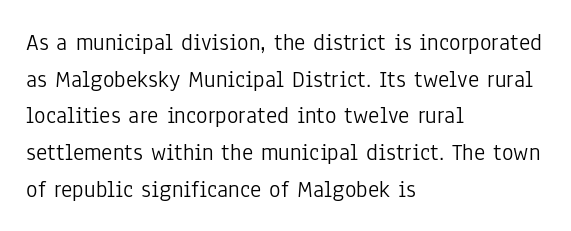
The image shows 24 px text type, upright; set left-aligned, normal line spacing (1.53x), normal letter spacing, not underlined.
